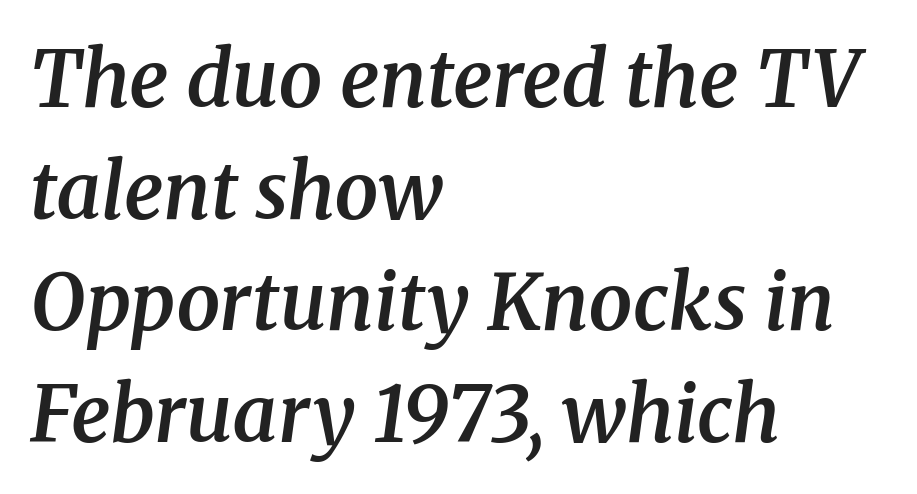
Q: Is the text bold? A: Semi-bold.
Q: Is the text italic (slanted)? A: Yes, it leans right by about 8 degrees.
Q: Is the typeface a serif or a sans-serif typeface? A: Serif.
Q: Is the text underlined? A: No.
Q: How is the paragraph aligned? A: Left-aligned.
Q: Is the spacing between letters normal or unusually wide? A: Normal.
Q: Is the spacing between lines tight, normal or loose? A: Normal.
Q: Width (condensed, normal, or wide)? A: Normal.
Q: Stroke contrast? A: Medium.
Q: x-height? A: Medium.
Q: Monospaced? A: No.
